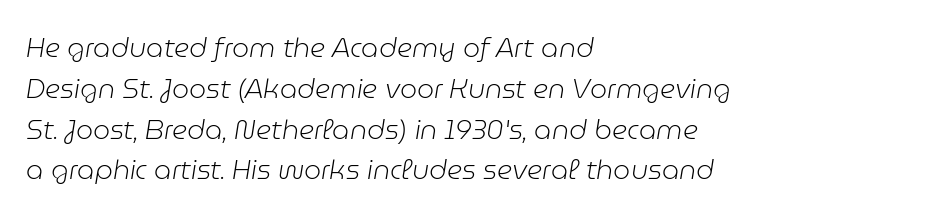
{"italic": "yes", "lean": "right", "slant_degrees": 9, "bold": "no", "underline": "no", "align": "left", "line_spacing": "normal", "line_spacing_ratio": 1.51, "letter_spacing": "normal", "letter_spacing_em": 0.0, "glyph_px": 27}
